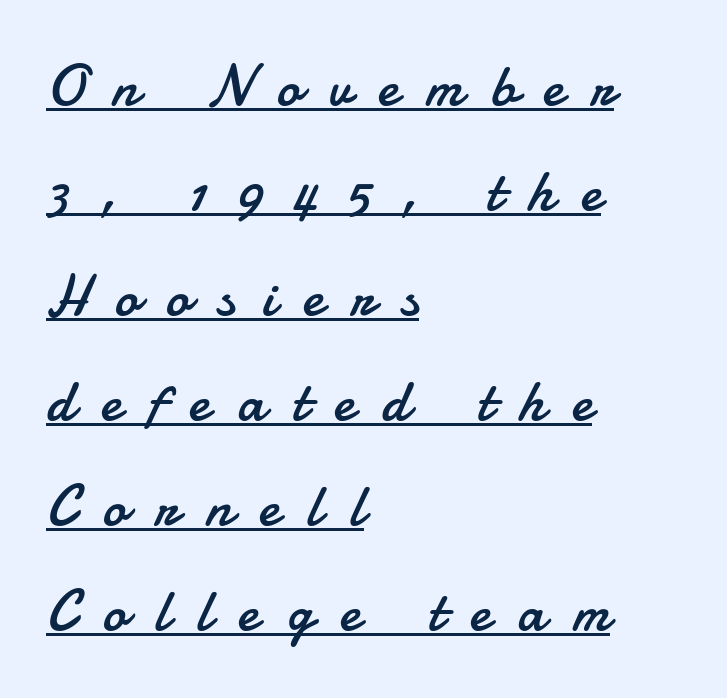
The image shows 58 px regular-weight sans-serif type; set left-aligned, line spacing 1.81x, unusually wide letter spacing (+0.47 em), underlined; low stroke contrast and a small x-height.
